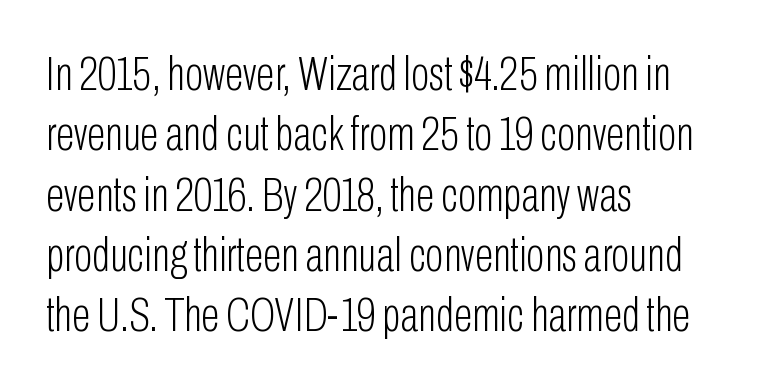
The letterforms sit shoulder to shoulder at normal distance. Has an underline been added? It has not. This sample has the flowing, uneven cadence of proportional lettering. A typesetter would label this face a sans. Nope, not italic — everything's standing straight. The rendering anchors every line to the left-hand side.
